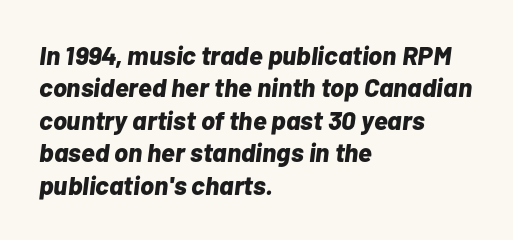
{"italic": "yes", "lean": "right", "slant_degrees": 7, "bold": "yes", "underline": "no", "align": "left", "line_spacing": "normal", "line_spacing_ratio": 1.25, "letter_spacing": "normal", "letter_spacing_em": 0.0, "glyph_px": 26}
